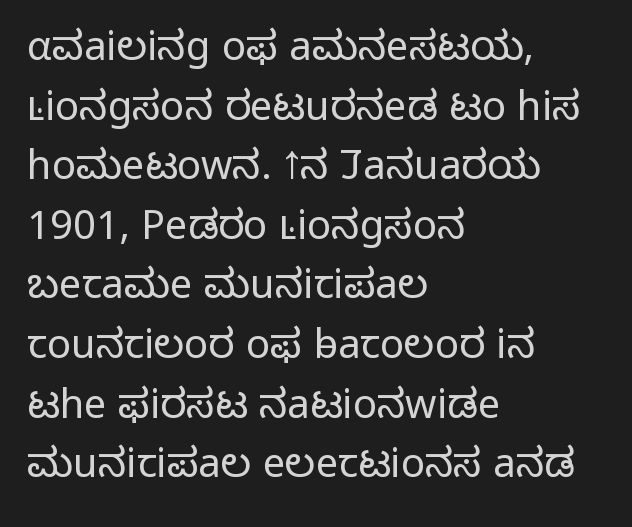
Character widths vary here, with narrow letters taking less room than wide ones. The weight tops out at a normal text grade. The type sits square on the baseline with zero lean. Each word holds together tightly as a unit, with standard inter-letter gaps.
